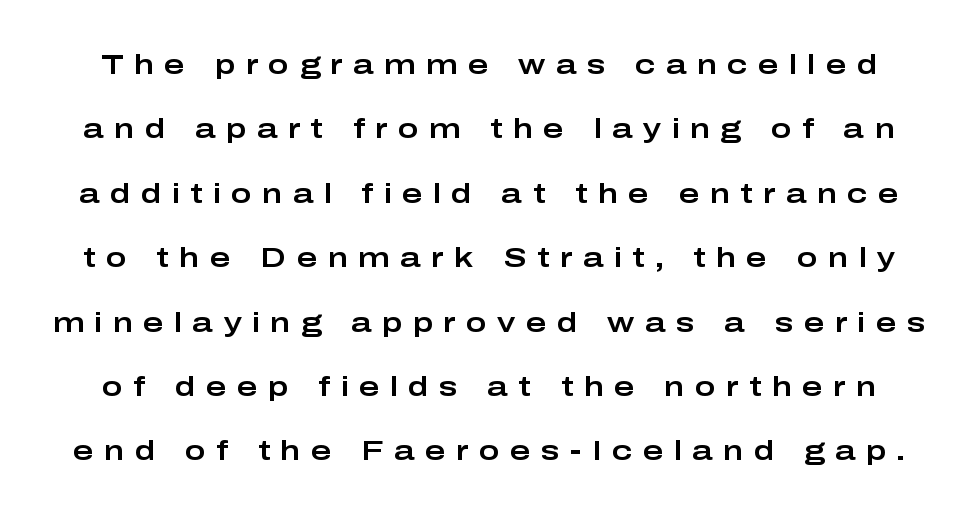
How are the letters spaced? Widely, with obvious added tracking. Spacing verdict: proportional, widths tailored to each character. How would I describe the line gaps? Wide and relaxed. The characters display no serif detailing; their extremities are plain. These lines were composed using upright roman letters.
